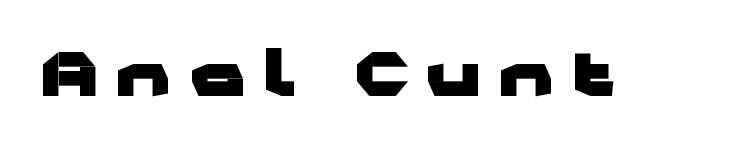
Q: Is the text bold? A: Yes.
Q: Is the text italic (slanted)? A: No, it is upright.
Q: Is the typeface a serif or a sans-serif typeface? A: Sans-serif.
Q: Is the text underlined? A: No.
Q: Is the spacing between letters normal or unusually wide? A: Unusually wide.
Q: Width (condensed, normal, or wide)? A: Wide.
Q: Stroke contrast? A: Low.
Q: x-height? A: Medium.
Q: Monospaced? A: No.
